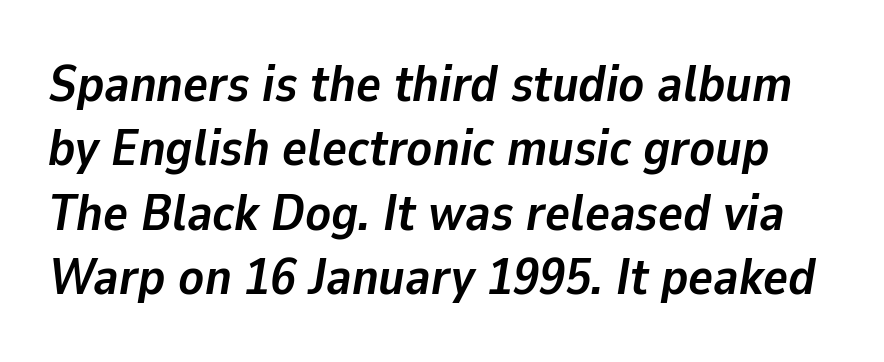
{"italic": "yes", "lean": "right", "slant_degrees": 9, "bold": "yes", "weight": "semibold", "width": "normal", "stroke_contrast": "low", "x_height": "medium", "monospaced": "no", "underline": "no", "line_spacing_ratio": 1.24, "letter_spacing": "normal", "letter_spacing_em": 0.0, "glyph_px": 52}
